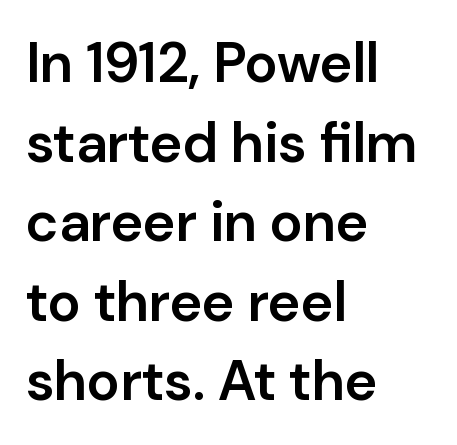
Does the type have serifs? No, each stem ends abruptly. Vertical spacing — default. In CSS terms this would be text-align: left. A somewhat darkened texture: the type is semibold rather than bold.
